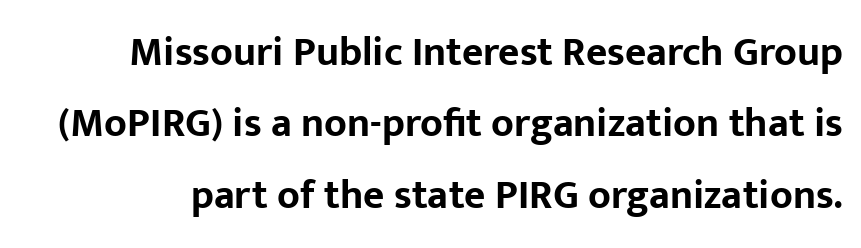
This sample has the flowing, uneven cadence of proportional lettering. The gaps between neighbouring characters are ordinary and unremarkable. Grotesque or geometric, the face here clearly has no serifs. Is the type bold? Yes — the strokes are clearly thick and heavy. The axis of the letterforms is exactly vertical. Just letters on the line, the space beneath them empty.
